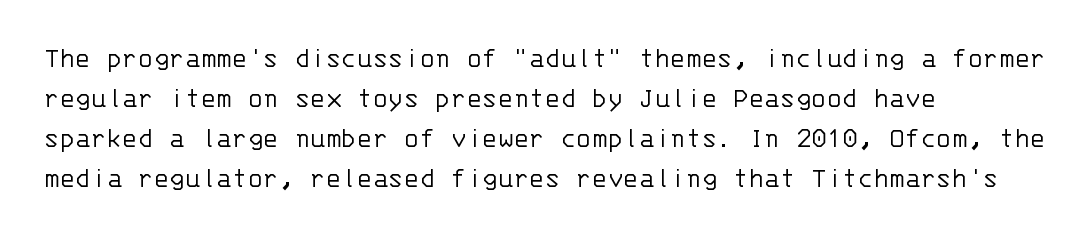
{"serif": "no", "italic": "no", "bold": "no", "weight": "light", "width": "normal", "stroke_contrast": "low", "x_height": "large", "monospaced": "yes", "underline": "no", "align": "left", "line_spacing": "normal", "line_spacing_ratio": 1.38, "letter_spacing": "normal", "letter_spacing_em": 0.0, "glyph_px": 29}
